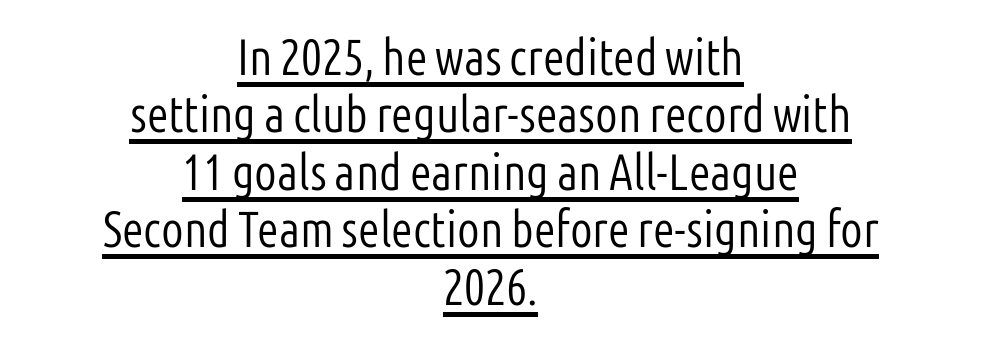
The rendering uses natural spacing where letterforms have individual widths. Note: no serifs on the glyphs. How would I describe the line gaps? Narrow and economical. Posture: vertical. The line texture is even and compact thanks to regular tracking. The rag falls on both sides of this text block equally.
